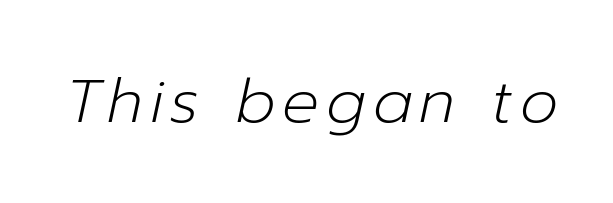
{"italic": "yes", "lean": "right", "slant_degrees": 12, "bold": "no", "weight": "light", "width": "normal", "stroke_contrast": "low", "x_height": "medium", "monospaced": "no", "underline": "no", "glyph_px": 61}
